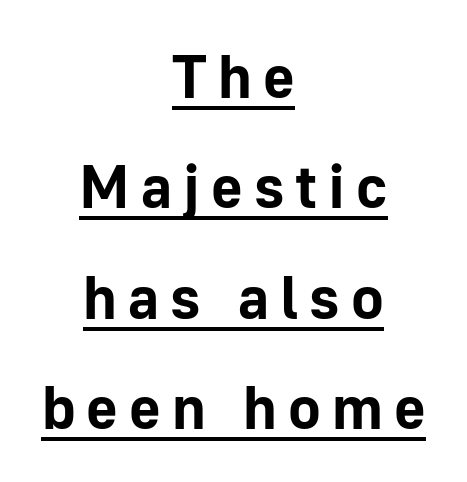
{"serif": "no", "italic": "no", "bold": "yes", "weight": "bold", "width": "normal", "stroke_contrast": "low", "x_height": "medium", "monospaced": "no", "underline": "yes", "align": "center", "line_spacing_ratio": 1.81, "glyph_px": 61}
